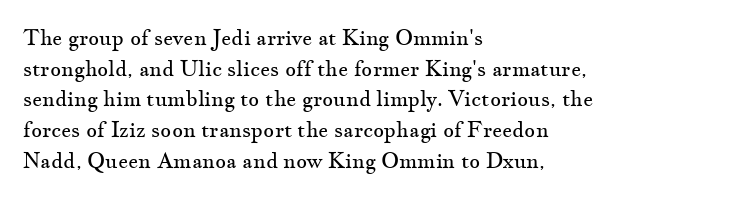
Q: Is the text bold? A: No.
Q: Is the text italic (slanted)? A: No, it is upright.
Q: Is the text underlined? A: No.
Q: How is the paragraph aligned? A: Left-aligned.
Q: Is the spacing between letters normal or unusually wide? A: Normal.
Q: Is the spacing between lines tight, normal or loose? A: Normal.
